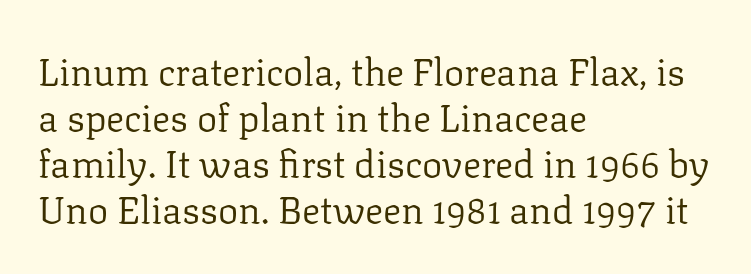
Q: Is the text bold? A: No.
Q: Is the text italic (slanted)? A: No, it is upright.
Q: Is the typeface a serif or a sans-serif typeface? A: Serif.
Q: Is the text underlined? A: No.
Q: How is the paragraph aligned? A: Left-aligned.
Q: Is the spacing between letters normal or unusually wide? A: Normal.
Q: Width (condensed, normal, or wide)? A: Normal.
Q: Stroke contrast? A: Low.
Q: x-height? A: Medium.
Q: Monospaced? A: No.
